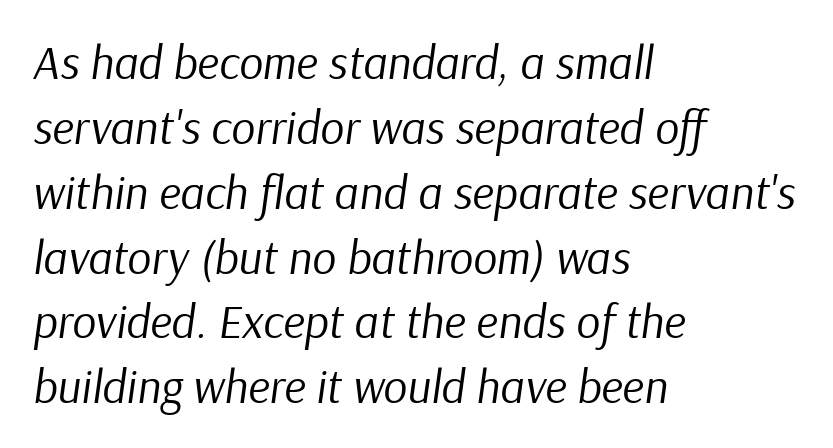
{"italic": "yes", "lean": "right", "slant_degrees": 9, "bold": "no", "weight": "regular", "width": "normal", "stroke_contrast": "low", "x_height": "medium", "monospaced": "no", "underline": "no", "align": "left", "line_spacing": "normal", "line_spacing_ratio": 1.38, "letter_spacing": "normal", "letter_spacing_em": 0.0, "glyph_px": 47}
